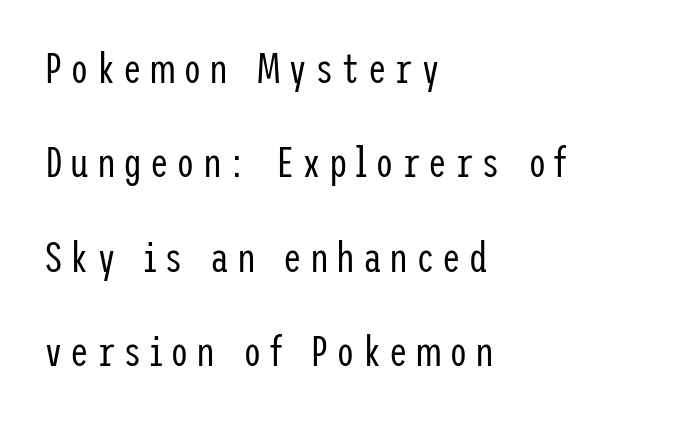
Regarding serifs, this sample does without them. The baseline area is clear. The letters look calm and open, with moderate or lighter stems. The designer dialed line spacing up above the default. Posture: straight, roman, zero tilt. If you drew a ruler down the left edge, every line would touch it.
